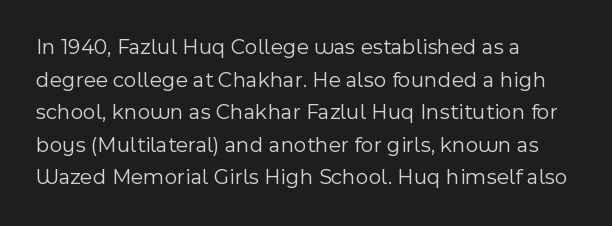
The image shows 22 px text type, upright; set left-aligned, normal line spacing (1.48x), normal letter spacing, not underlined.
